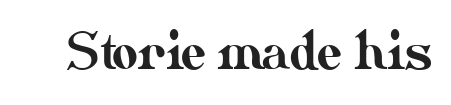
Q: Is the text italic (slanted)? A: No, it is upright.
Q: Is the text underlined? A: No.
Q: Is the spacing between letters normal or unusually wide? A: Normal.
Q: Width (condensed, normal, or wide)? A: Normal.
Q: Stroke contrast? A: Medium.
Q: x-height? A: Small.
Q: Monospaced? A: No.
